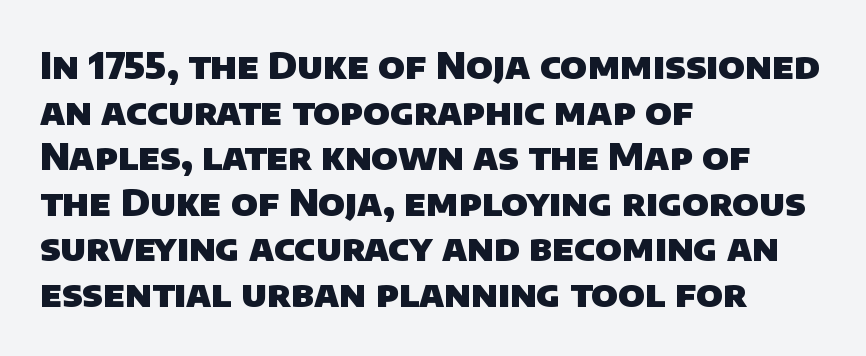
The image shows 37 px heavy sans-serif type; set left-aligned, line spacing 1.23x, normal letter spacing, not underlined; low stroke contrast and a large x-height.
